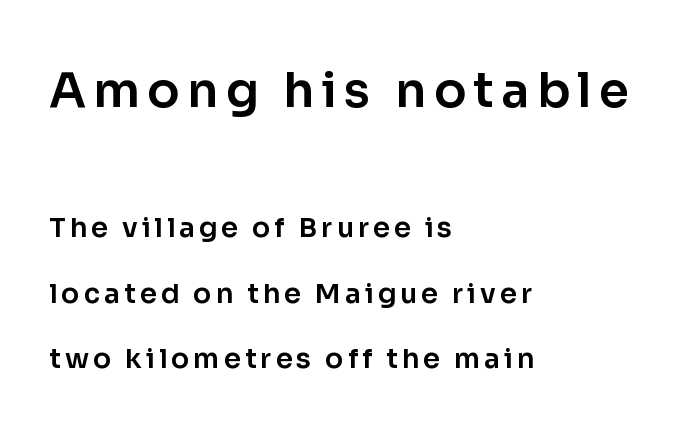
Q: Is the text italic (slanted)? A: No, it is upright.
Q: Is the typeface a serif or a sans-serif typeface? A: Sans-serif.
Q: Is the text underlined? A: No.
Q: How is the paragraph aligned? A: Left-aligned.
Q: Is the spacing between lines tight, normal or loose? A: Loose.
Q: Which block of text is set in a larger size, the first (top) or the second (bottom)? A: The first (top) one.
Q: Width (condensed, normal, or wide)? A: Normal.
Q: Stroke contrast? A: Low.
Q: x-height? A: Medium.
Q: Monospaced? A: No.
